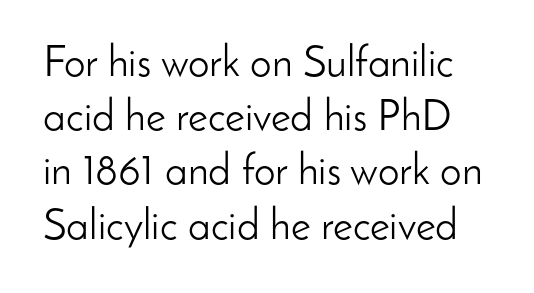
Only glyphs here, with clear space below each row. Here the designer chose a conventional face with non-uniform glyph widths. Does extra space separate the letters? No, they use regular spacing. The line-height multiplier appears to be the usual default.
